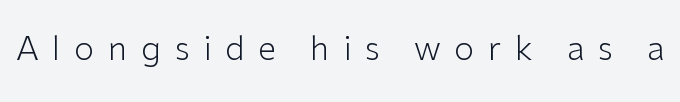
The image shows 33 px light sans-serif type, upright; set unusually wide letter spacing (+0.41 em), not underlined; low stroke contrast and a medium x-height.
